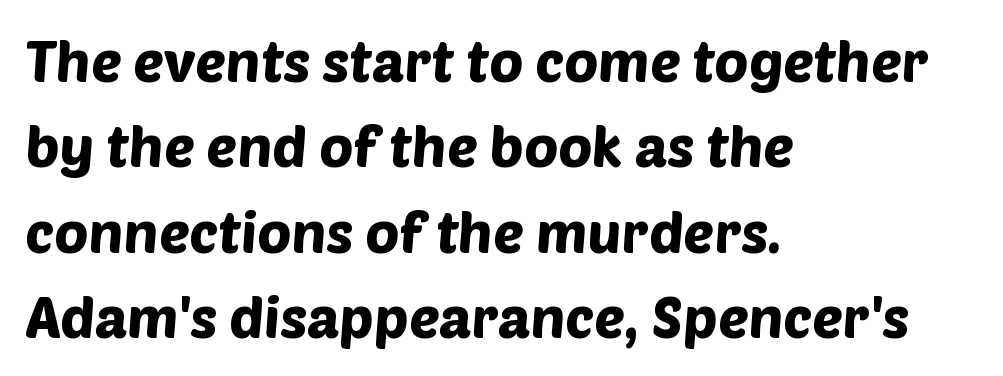
The image shows 57 px sans-serif type; set left-aligned, normal line spacing (1.5x), normal letter spacing, not underlined; low stroke contrast and a large x-height.
